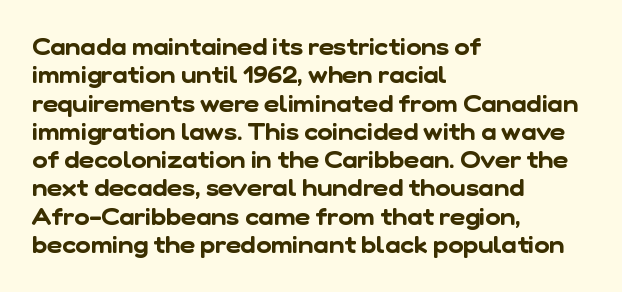
{"underline": "no", "align": "left", "line_spacing_ratio": 1.23, "letter_spacing": "normal", "letter_spacing_em": 0.0, "glyph_px": 23}
